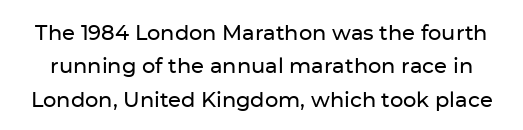
The image shows 21 px text type, upright; set normal line spacing (1.59x), normal letter spacing, not underlined.
